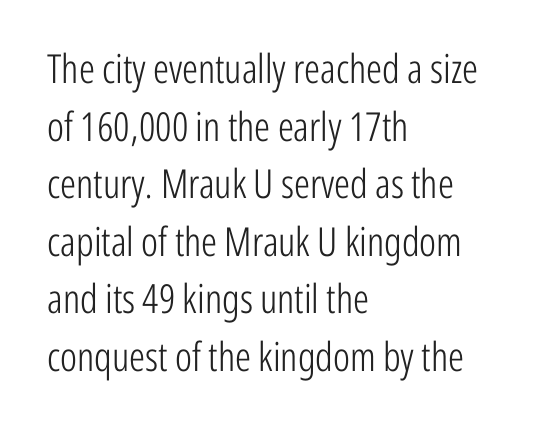
Q: Is the text bold? A: No.
Q: Is the text italic (slanted)? A: No, it is upright.
Q: Is the typeface a serif or a sans-serif typeface? A: Sans-serif.
Q: Is the text underlined? A: No.
Q: How is the paragraph aligned? A: Left-aligned.
Q: Is the spacing between letters normal or unusually wide? A: Normal.
Q: Is the spacing between lines tight, normal or loose? A: Normal.
Q: Width (condensed, normal, or wide)? A: Condensed.
Q: Stroke contrast? A: Low.
Q: x-height? A: Medium.
Q: Monospaced? A: No.
